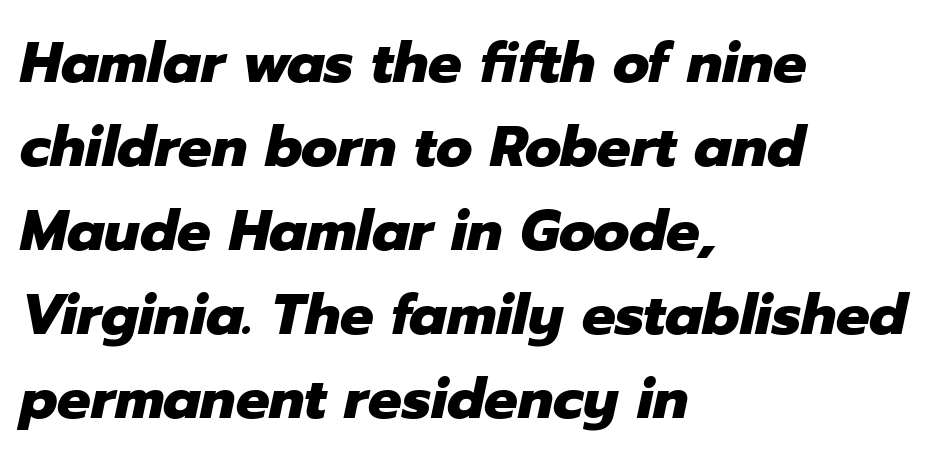
The string is rendered with underlining switched off. The letters advance in unequal steps, a hallmark of proportional type. Glyph-to-glyph distance matches everyday printed text. Every letter is thick-stroked: bold, no question. The letters are slanted; this is an italic face. Honestly, the row spacing looks completely unremarkable.
